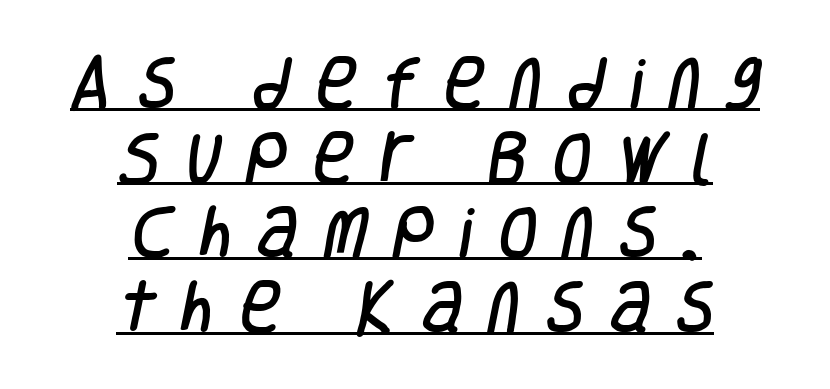
The line-height multiplier appears to be the usual default. A sans-serif font was chosen for this passage. These lines have a slow, spaced-out rhythm from letter to letter. Somebody hit Ctrl+U on this one — the words are underlined. Think of a printed novel: that variable character pitch is what you see here.
